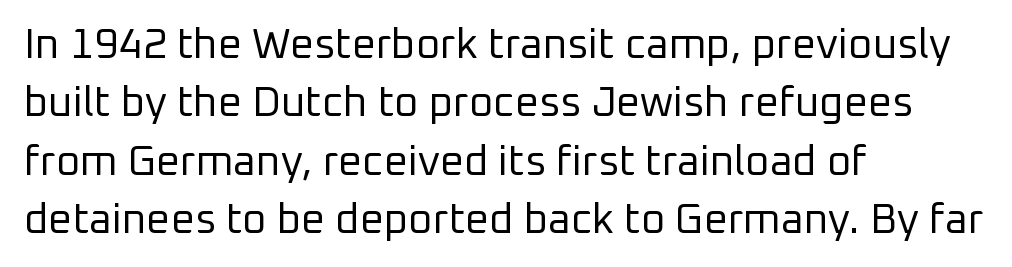
The image shows 42 px regular-weight sans-serif type, upright; set left-aligned, normal line spacing (1.39x), normal letter spacing, not underlined; low stroke contrast and a medium x-height.
